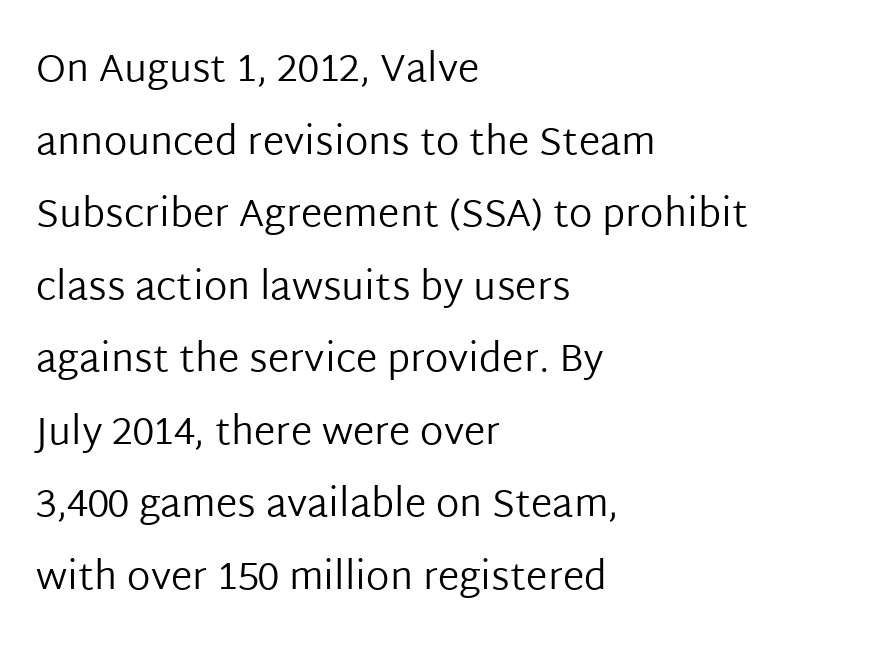
The image shows 39 px regular-weight sans-serif type, upright; set left-aligned, line spacing 1.86x, normal letter spacing, not underlined; low stroke contrast and a medium x-height.
